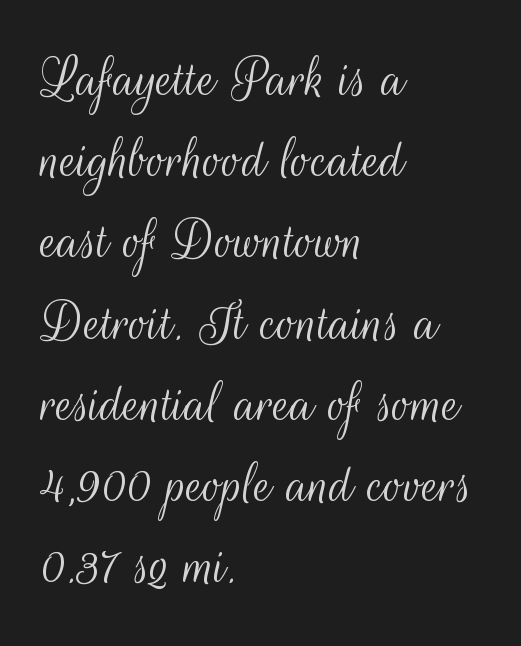
The image shows 62 px light, condensed sans-serif type; set left-aligned, normal line spacing (1.31x), normal letter spacing, not underlined; medium stroke contrast and a small x-height.
